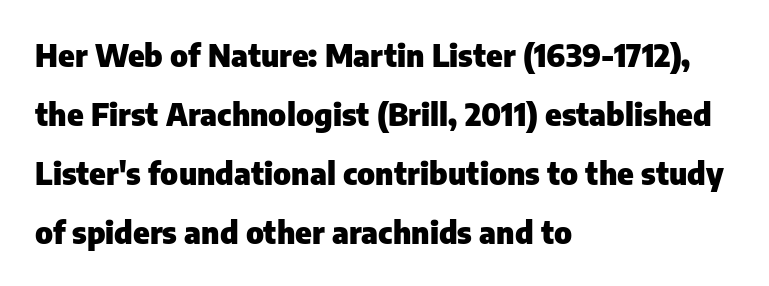
Q: Is the text bold? A: Yes.
Q: Is the text italic (slanted)? A: No, it is upright.
Q: Is the typeface a serif or a sans-serif typeface? A: Sans-serif.
Q: Is the text underlined? A: No.
Q: How is the paragraph aligned? A: Left-aligned.
Q: Is the spacing between letters normal or unusually wide? A: Normal.
Q: Is the spacing between lines tight, normal or loose? A: Loose.
Q: Width (condensed, normal, or wide)? A: Normal.
Q: Stroke contrast? A: Low.
Q: x-height? A: Medium.
Q: Monospaced? A: No.
